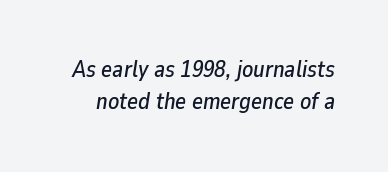
Q: Is the text italic (slanted)? A: Yes, it leans right by about 9 degrees.
Q: Is the text underlined? A: No.
Q: Is the spacing between letters normal or unusually wide? A: Normal.
Q: Is the spacing between lines tight, normal or loose? A: Normal.
